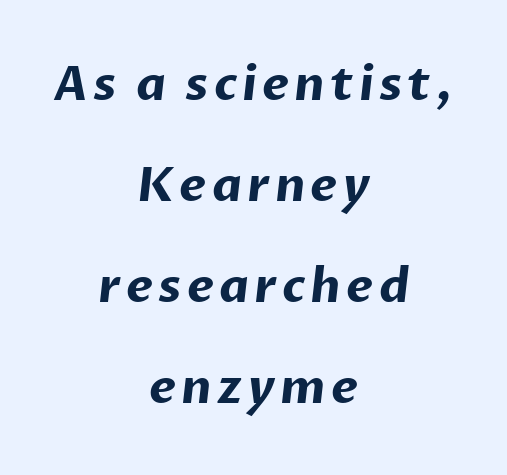
{"serif": "no", "bold": "yes", "weight": "bold", "width": "normal", "stroke_contrast": "low", "x_height": "medium", "monospaced": "no", "underline": "no", "align": "center", "line_spacing": "loose", "line_spacing_ratio": 2.15, "glyph_px": 47}
